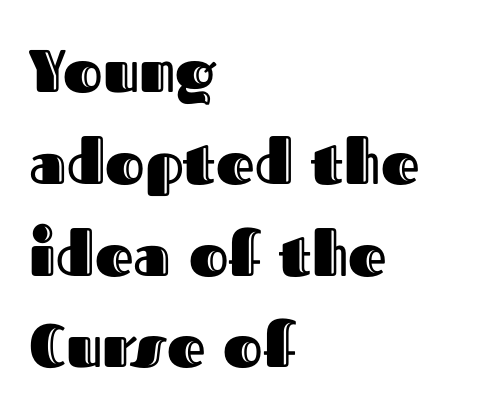
This is roman type, the default non-slanted kind. The foot of each line stays bare and open. The face used here is proportionally spaced, like ordinary book or web type. The rows are spaced the way most documents space them.
